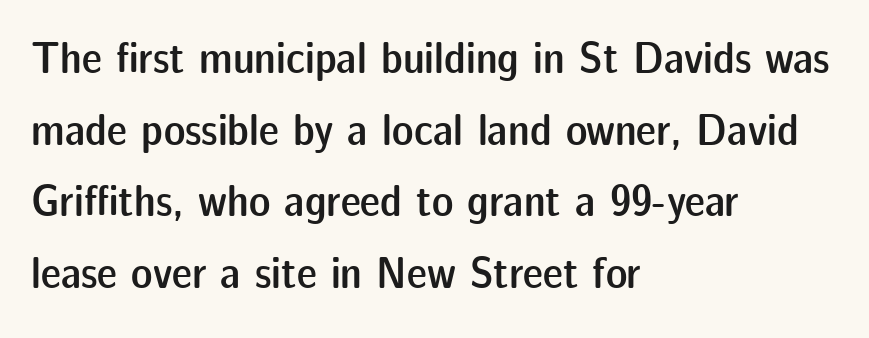
Q: Is the text bold? A: Semi-bold.
Q: Is the text italic (slanted)? A: No, it is upright.
Q: Is the typeface a serif or a sans-serif typeface? A: Sans-serif.
Q: Is the text underlined? A: No.
Q: How is the paragraph aligned? A: Left-aligned.
Q: Is the spacing between letters normal or unusually wide? A: Normal.
Q: Is the spacing between lines tight, normal or loose? A: Normal.
Q: Width (condensed, normal, or wide)? A: Normal.
Q: Stroke contrast? A: Low.
Q: x-height? A: Medium.
Q: Monospaced? A: No.
